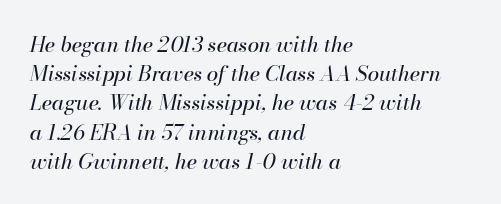
Q: Is the text bold? A: No.
Q: Is the text italic (slanted)? A: Yes, it leans right by about 13 degrees.
Q: Is the text underlined? A: No.
Q: How is the paragraph aligned? A: Left-aligned.
Q: Is the spacing between letters normal or unusually wide? A: Normal.
Q: Is the spacing between lines tight, normal or loose? A: Normal.
